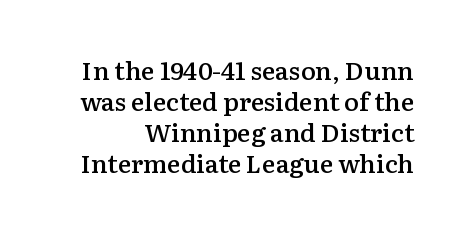
There is no visible air inserted between adjacent glyphs. This is the in-between weight designers call semibold or demi. Is there any slant? The stems are plumb. No word sits above an underline.
